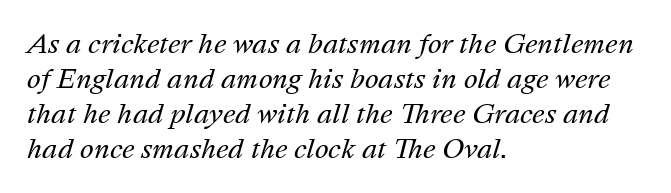
Q: Is the text bold? A: No.
Q: Is the text italic (slanted)? A: Yes, it leans right by about 16 degrees.
Q: Is the text underlined? A: No.
Q: How is the paragraph aligned? A: Left-aligned.
Q: Is the spacing between letters normal or unusually wide? A: Normal.
Q: Is the spacing between lines tight, normal or loose? A: Normal.
